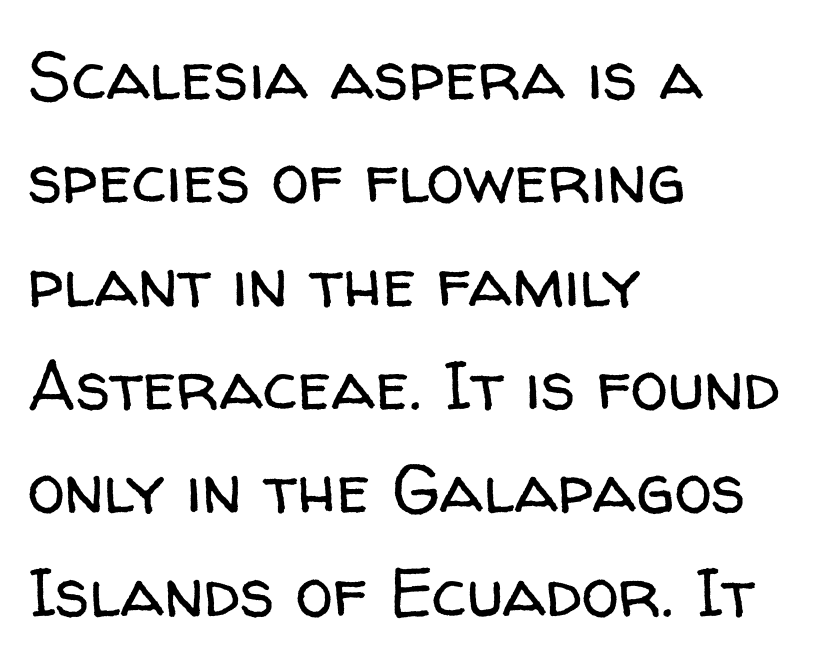
The image shows 68 px regular-weight sans-serif type, upright; set left-aligned, normal line spacing (1.52x), normal letter spacing, not underlined; low stroke contrast and a medium x-height.
